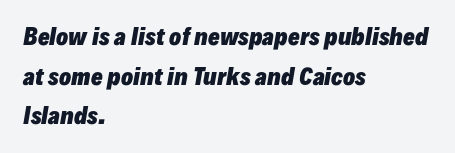
The image shows 22 px bold type, italic (leaning right); set left-aligned, line spacing 1.8x, normal letter spacing, not underlined.
